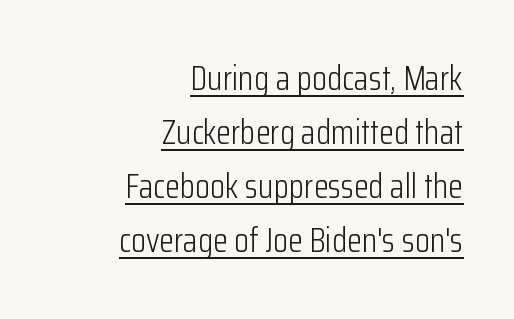
{"serif": "no", "italic": "no", "bold": "no", "weight": "light", "width": "condensed", "stroke_contrast": "low", "x_height": "medium", "monospaced": "no", "underline": "yes", "align": "right", "line_spacing": "normal", "line_spacing_ratio": 1.59, "letter_spacing": "normal", "letter_spacing_em": 0.0, "glyph_px": 34}
